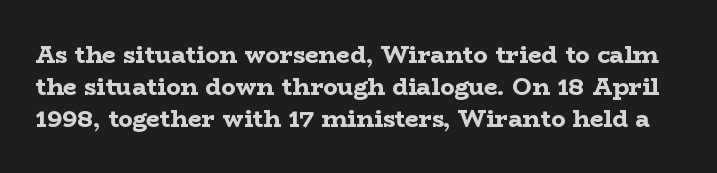
Q: Is the text bold? A: Yes.
Q: Is the text italic (slanted)? A: No, it is upright.
Q: Is the text underlined? A: No.
Q: Is the spacing between letters normal or unusually wide? A: Normal.
Q: Is the spacing between lines tight, normal or loose? A: Normal.
